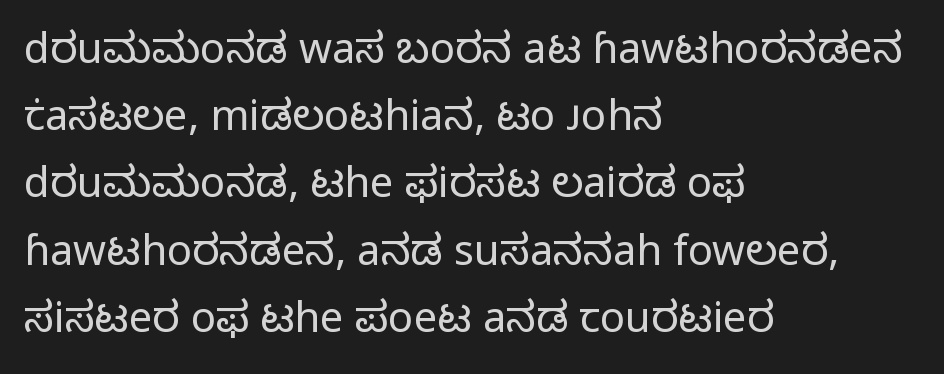
The letters carry no serifs — their stems end cleanly without finishing strokes. How would I describe the line gaps? Plain and ordinary. Quick note: not italic, upright. One-word summary of the alignment: left. On a weight scale, this lands at 450 or below.
